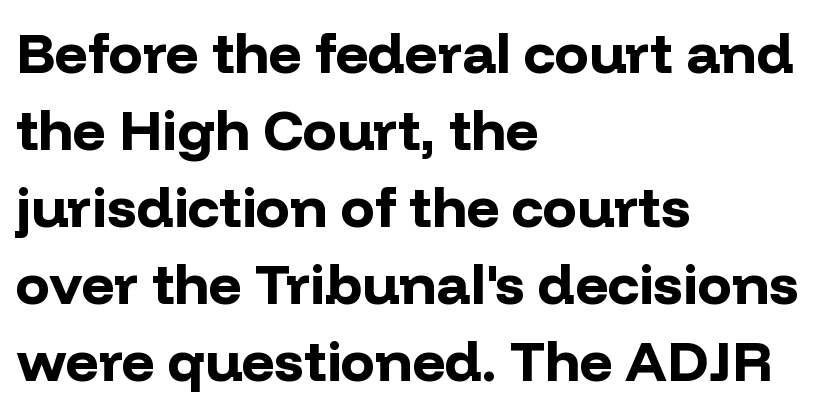
{"serif": "no", "italic": "no", "bold": "yes", "weight": "bold", "width": "normal", "stroke_contrast": "low", "x_height": "medium", "monospaced": "no", "underline": "no", "align": "left", "line_spacing": "normal", "line_spacing_ratio": 1.35, "letter_spacing": "normal", "letter_spacing_em": 0.0, "glyph_px": 57}
